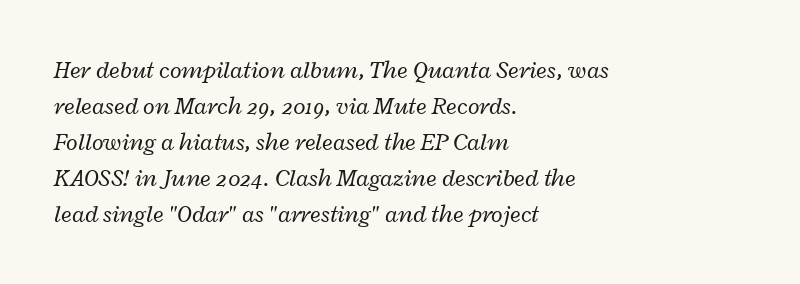
Short note: letters normally spaced. The font sits on the lighter half of the weight spectrum, regular included. Is the block centered? No — it sits flush against the left margin. When letters slant like this, we call the style italic. Lines of text with bare space underneath. The block of text has a typical density, with ordinary space between rows.
